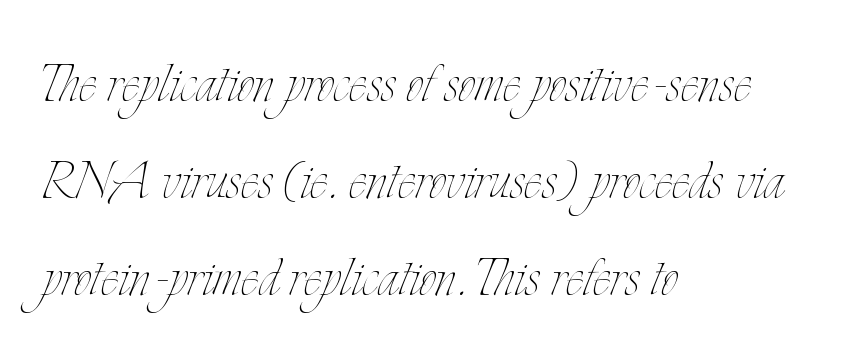
The image shows 68 px thin, condensed type; set left-aligned, normal line spacing (1.43x), normal letter spacing, not underlined; low stroke contrast and a small x-height.
